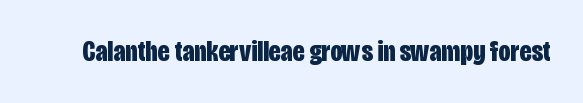
{"serif": "no", "italic": "no", "bold": "yes", "weight": "bold", "width": "condensed", "stroke_contrast": "low", "x_height": "large", "monospaced": "no", "underline": "no", "letter_spacing": "normal", "letter_spacing_em": 0.0, "glyph_px": 30}
